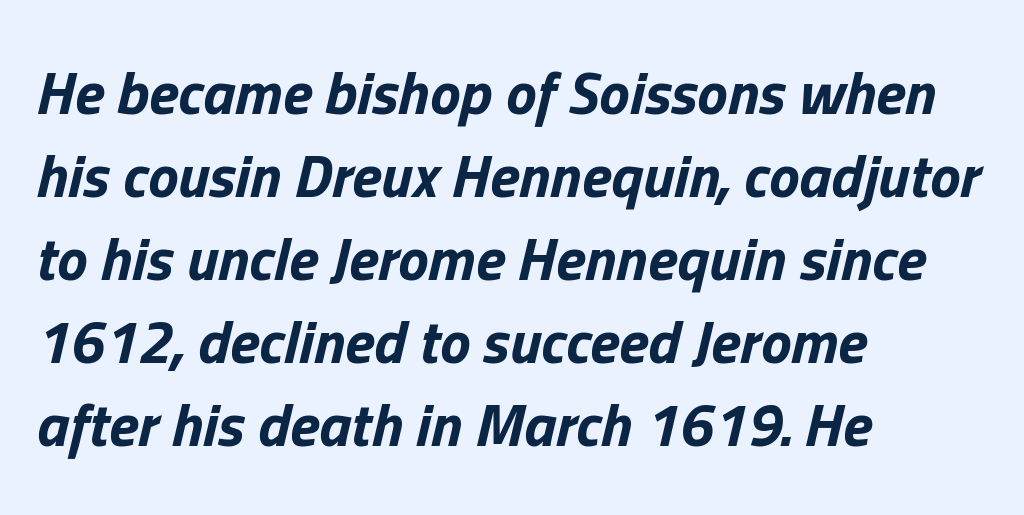
The image shows 61 px bold type, italic (leaning right); set left-aligned, normal line spacing (1.36x), normal letter spacing, not underlined; low stroke contrast and a medium x-height.
